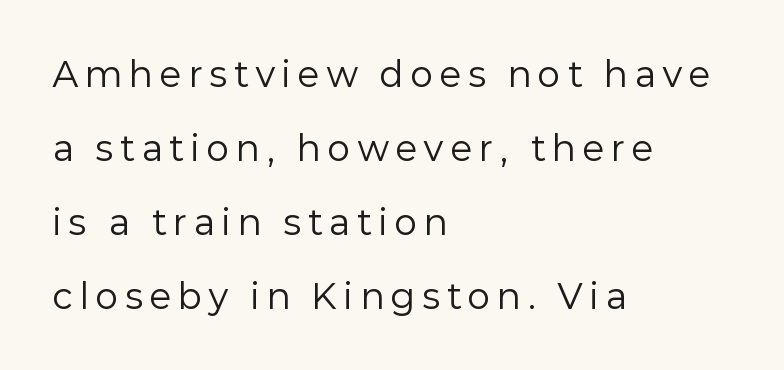
{"serif": "no", "italic": "no", "bold": "no", "weight": "regular", "width": "normal", "stroke_contrast": "low", "x_height": "medium", "monospaced": "no", "underline": "no", "align": "left", "line_spacing": "loose", "line_spacing_ratio": 2.18, "letter_spacing": "wide", "letter_spacing_em": 0.22, "glyph_px": 34}
